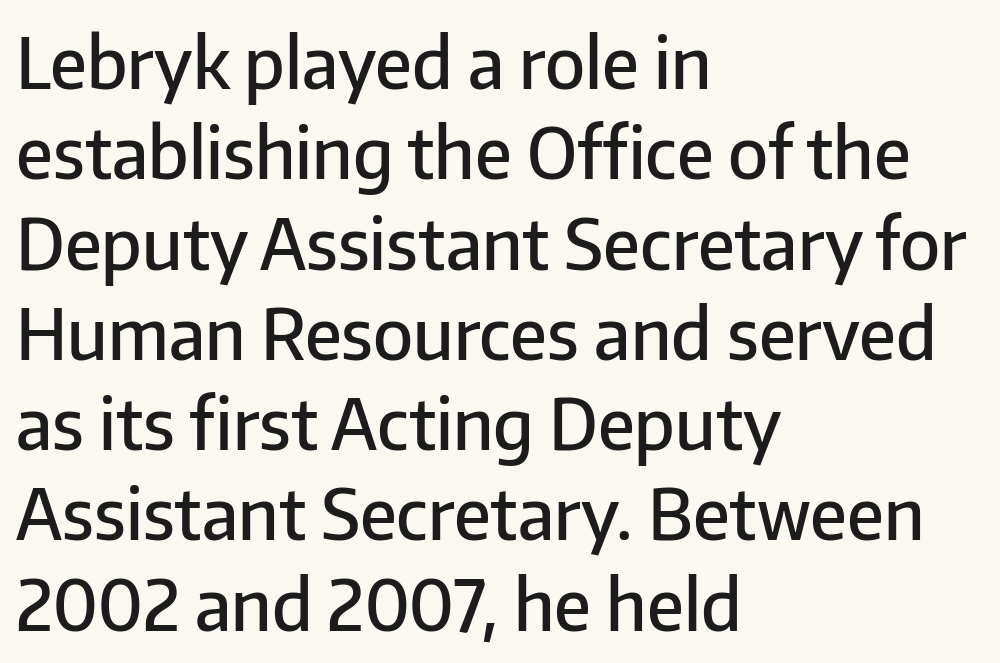
The image shows 70 px semibold sans-serif type, upright; set left-aligned, normal line spacing (1.29x), normal letter spacing, not underlined; low stroke contrast and a medium x-height.
